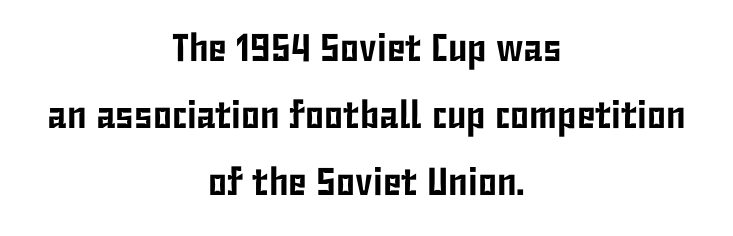
{"serif": "no", "italic": "no", "width": "condensed", "stroke_contrast": "low", "x_height": "medium", "monospaced": "no", "underline": "no", "align": "center", "line_spacing_ratio": 1.72, "letter_spacing": "normal", "letter_spacing_em": 0.0, "glyph_px": 39}
